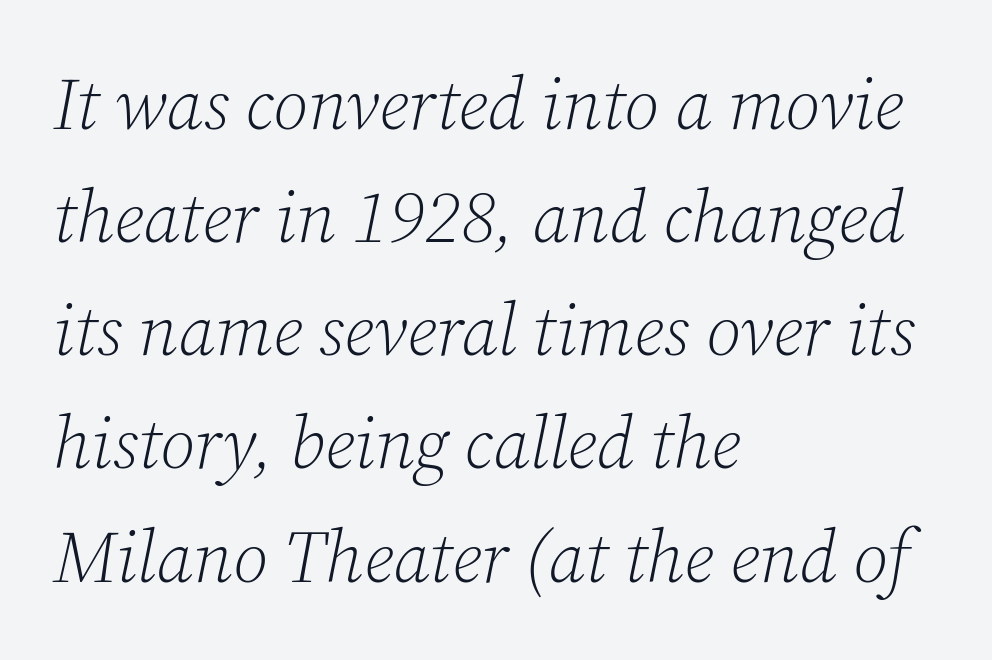
Q: Is the text bold? A: No.
Q: Is the text italic (slanted)? A: Yes, it leans right by about 12 degrees.
Q: Is the typeface a serif or a sans-serif typeface? A: Serif.
Q: Is the text underlined? A: No.
Q: How is the paragraph aligned? A: Left-aligned.
Q: Is the spacing between letters normal or unusually wide? A: Normal.
Q: Is the spacing between lines tight, normal or loose? A: Normal.
Q: Width (condensed, normal, or wide)? A: Normal.
Q: Stroke contrast? A: Low.
Q: x-height? A: Medium.
Q: Monospaced? A: No.
